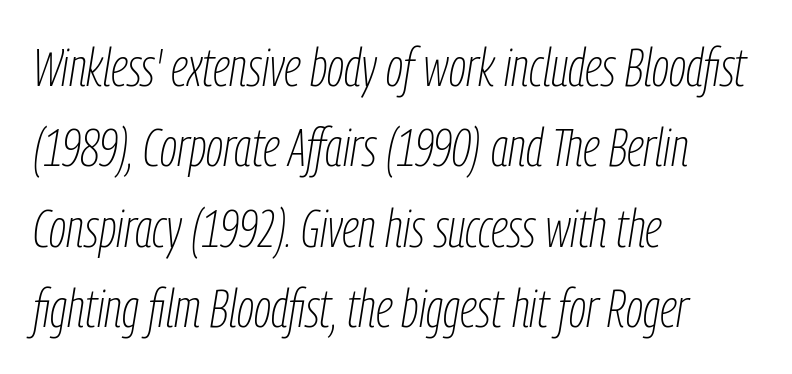
{"italic": "yes", "lean": "right", "slant_degrees": 9, "bold": "no", "weight": "thin", "width": "condensed", "stroke_contrast": "low", "x_height": "medium", "monospaced": "no", "underline": "no", "align": "left", "line_spacing": "normal", "line_spacing_ratio": 1.49, "letter_spacing": "normal", "letter_spacing_em": 0.0, "glyph_px": 54}
